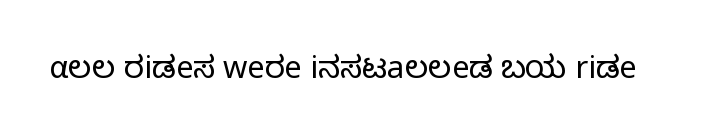
The image shows 31 px regular-weight sans-serif type, upright; set normal letter spacing, not underlined; low stroke contrast and a medium x-height.
